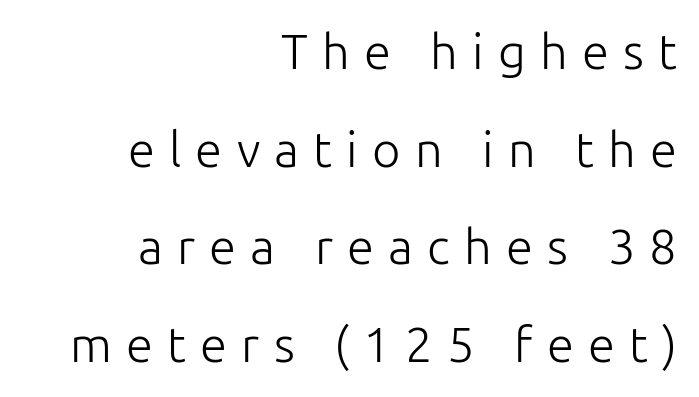
Q: Is the text bold? A: No.
Q: Is the text italic (slanted)? A: No, it is upright.
Q: Is the typeface a serif or a sans-serif typeface? A: Sans-serif.
Q: Is the text underlined? A: No.
Q: How is the paragraph aligned? A: Right-aligned.
Q: Is the spacing between letters normal or unusually wide? A: Unusually wide.
Q: Is the spacing between lines tight, normal or loose? A: Loose.
Q: Width (condensed, normal, or wide)? A: Normal.
Q: Stroke contrast? A: Low.
Q: x-height? A: Medium.
Q: Monospaced? A: No.
